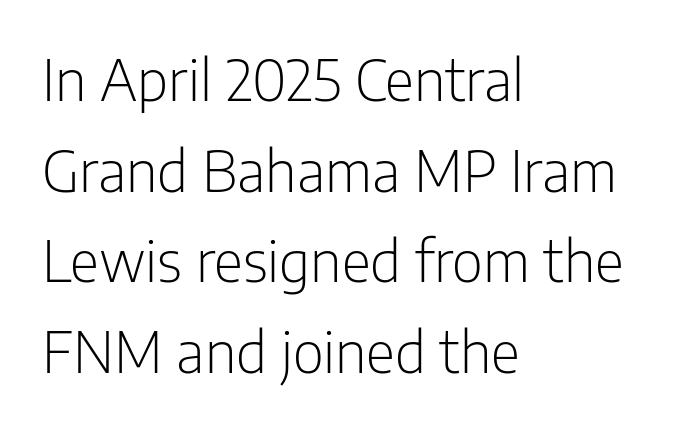
Default kerning and tracking; the words read as compact shapes. Where is the straight margin? On the left. This sample uses an upright cut, with every glyph sitting square on the baseline. The passage shown is typed in a proportional face where columns would drift.
